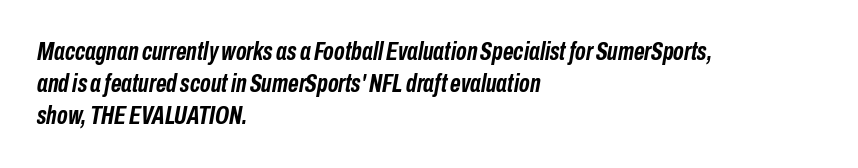
The image shows 26 px bold type, italic (leaning right); set left-aligned, line spacing 1.24x, normal letter spacing, not underlined.
